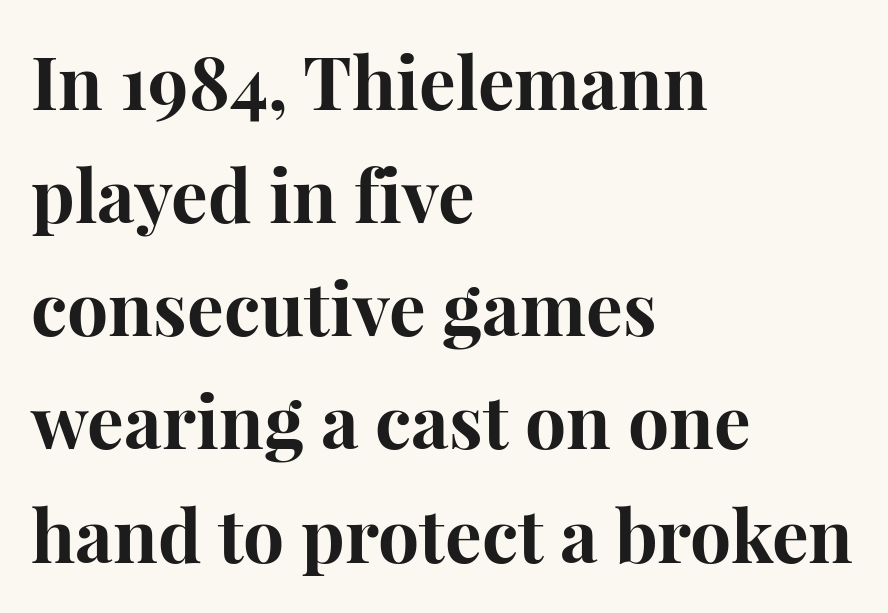
The image shows 73 px bold serif type, upright; set left-aligned, normal line spacing (1.55x), normal letter spacing, not underlined; high stroke contrast and a medium x-height.
